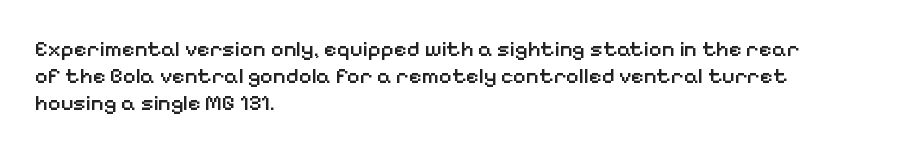
Q: Is the text bold? A: Semi-bold.
Q: Is the text italic (slanted)? A: No, it is upright.
Q: Is the text underlined? A: No.
Q: How is the paragraph aligned? A: Left-aligned.
Q: Is the spacing between letters normal or unusually wide? A: Normal.
